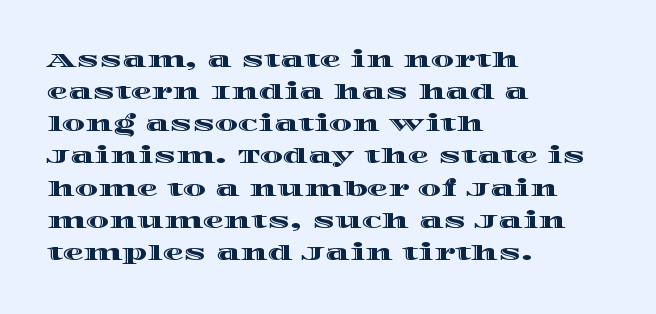
Q: Is the text italic (slanted)? A: No, it is upright.
Q: Is the text underlined? A: No.
Q: How is the paragraph aligned? A: Left-aligned.
Q: Is the spacing between letters normal or unusually wide? A: Normal.
Q: Is the spacing between lines tight, normal or loose? A: Normal.
